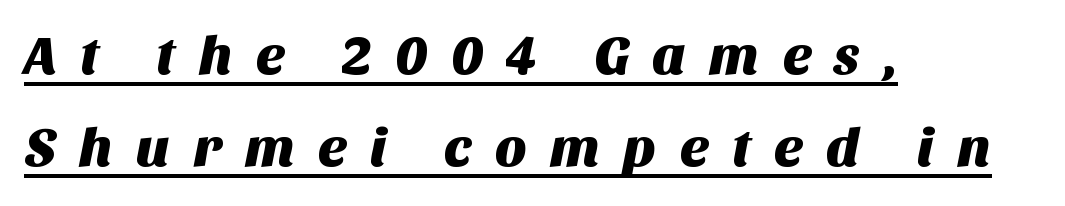
The image shows 55 px sans-serif type; set left-aligned, normal line spacing (1.68x), unusually wide letter spacing (+0.41 em), underlined; medium stroke contrast and a large x-height.
